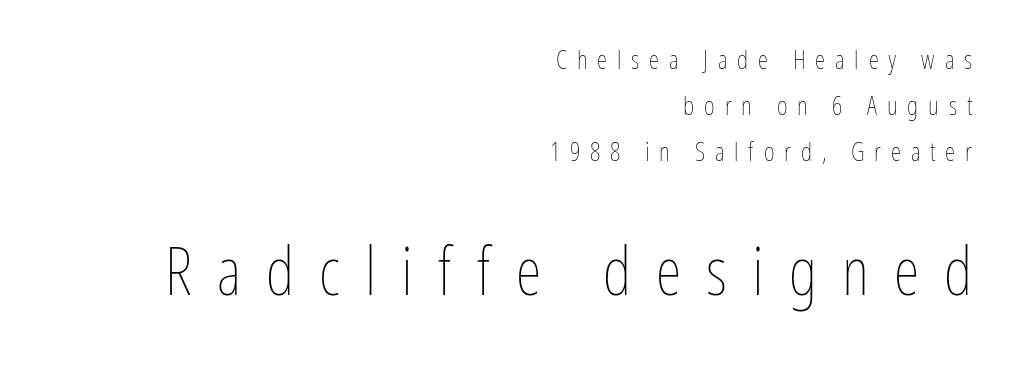
{"italic": "no", "bold": "no", "weight": "thin", "width": "condensed", "stroke_contrast": "low", "x_height": "medium", "monospaced": "no", "underline": "no", "align": "right", "line_spacing_ratio": 1.76, "letter_spacing": "wide", "letter_spacing_em": 0.38, "larger_block": "second", "size_ratio": 2.54, "glyph_px": 66}
